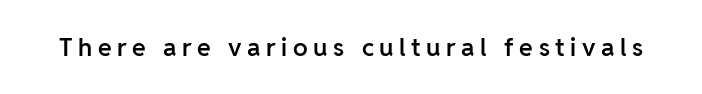
Q: Is the text bold? A: Semi-bold.
Q: Is the text italic (slanted)? A: No, it is upright.
Q: Is the text underlined? A: No.
Q: Is the spacing between letters normal or unusually wide? A: Unusually wide.
